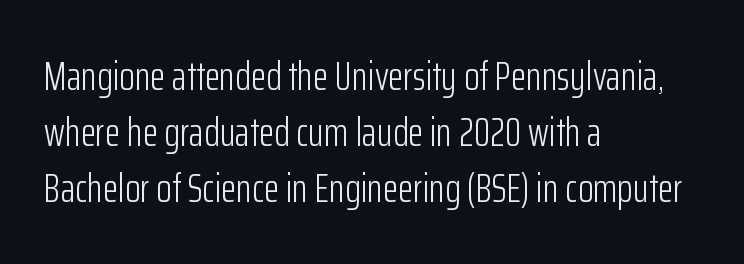
{"serif": "no", "italic": "no", "bold": "no", "weight": "light", "width": "condensed", "stroke_contrast": "low", "x_height": "medium", "monospaced": "no", "underline": "no", "align": "left", "line_spacing": "normal", "line_spacing_ratio": 1.4, "letter_spacing": "normal", "letter_spacing_em": 0.0, "glyph_px": 40}
